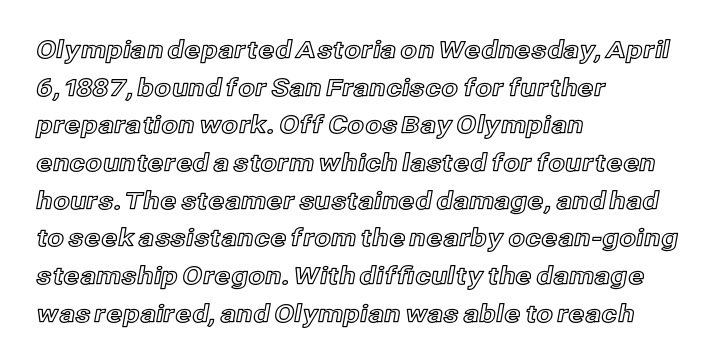
The image shows 24 px text type; set left-aligned, normal line spacing (1.57x), normal letter spacing, not underlined.
